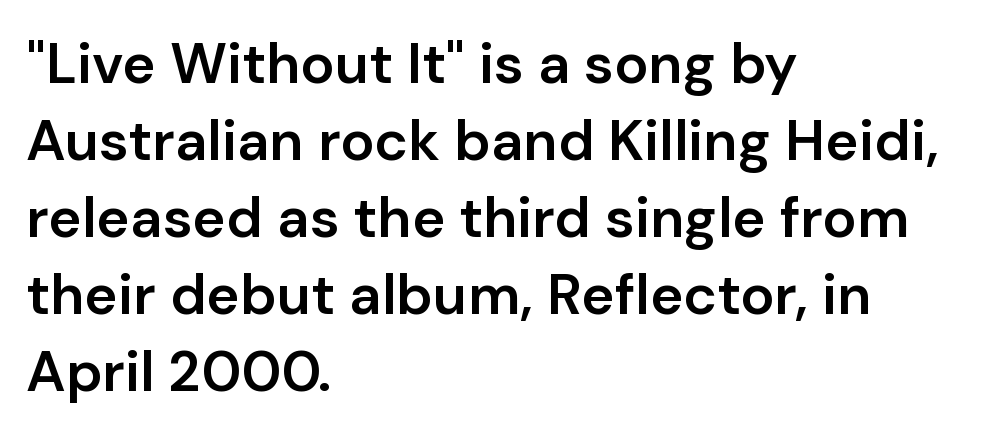
The image shows 57 px semibold sans-serif type, upright; set left-aligned, normal line spacing (1.35x), normal letter spacing, not underlined; low stroke contrast and a medium x-height.
